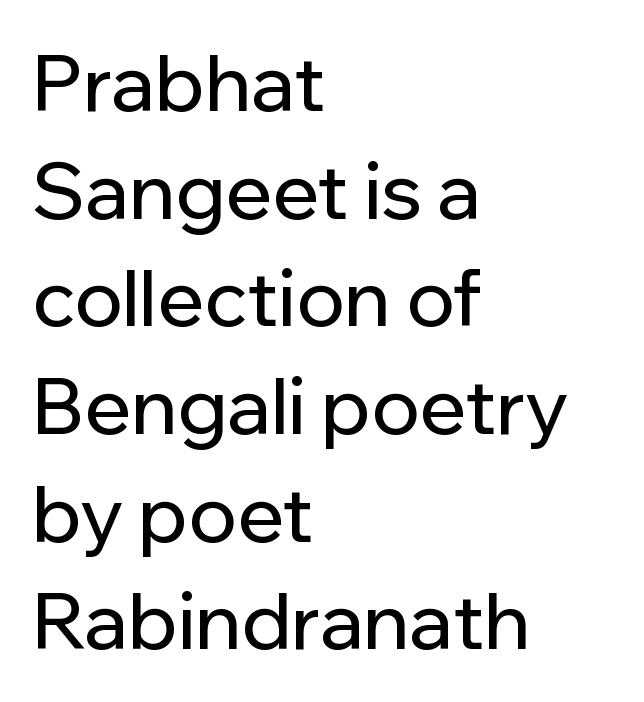
{"serif": "no", "italic": "no", "width": "normal", "stroke_contrast": "low", "x_height": "medium", "monospaced": "no", "underline": "no", "align": "left", "line_spacing": "normal", "line_spacing_ratio": 1.38, "letter_spacing": "normal", "letter_spacing_em": 0.0, "glyph_px": 78}
